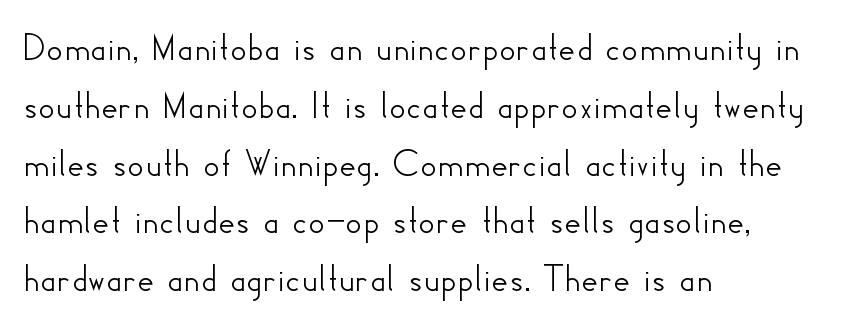
Short and long lines alike share a common starting point at left. Successive baselines arrive at the customary interval. Do the characters align in a grid? No, the font is proportional. Compared with typical body copy, the letter spacing here is the same. Serifs: no, the terminals of the letterforms are clean.
